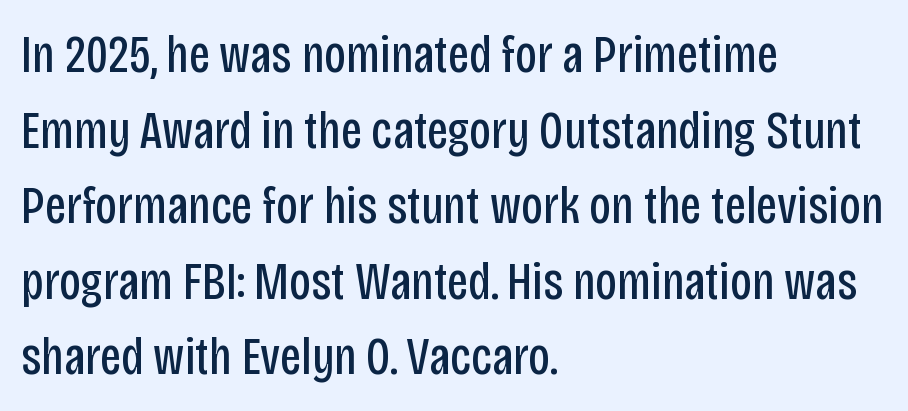
The image shows 54 px regular-weight, condensed sans-serif type, upright; set left-aligned, normal line spacing (1.4x), normal letter spacing, not underlined; low stroke contrast and a large x-height.
